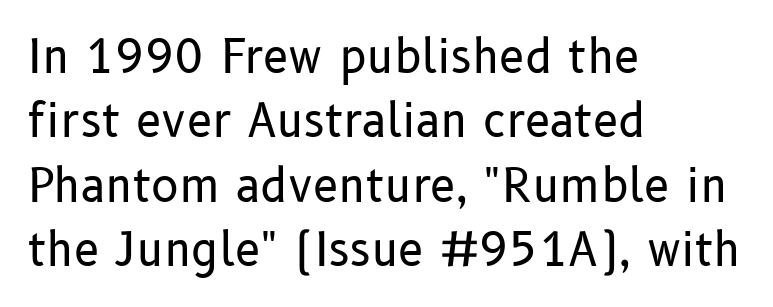
The image shows 46 px regular-weight sans-serif type, upright; set left-aligned, normal line spacing (1.4x), normal letter spacing, not underlined; low stroke contrast and a medium x-height.
